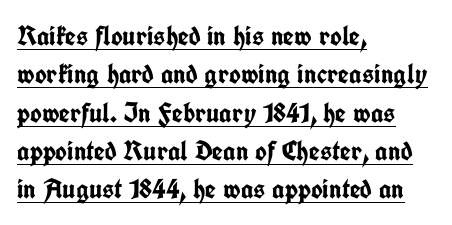
The image shows 28 px semibold, condensed sans-serif type, upright; set left-aligned, normal line spacing (1.37x), normal letter spacing, underlined; low stroke contrast and a medium x-height.
